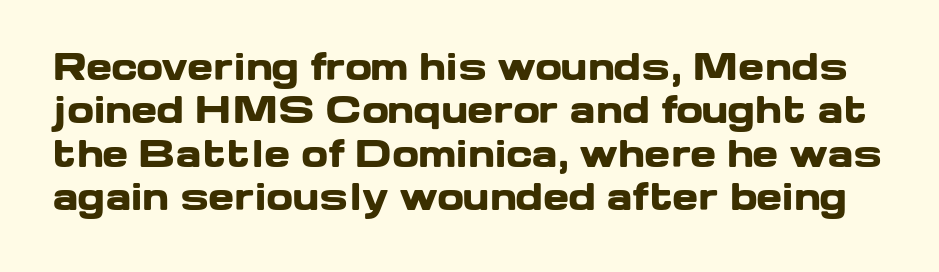
{"serif": "no", "italic": "no", "bold": "yes", "weight": "heavy", "width": "wide", "stroke_contrast": "low", "x_height": "medium", "monospaced": "no", "underline": "no", "line_spacing_ratio": 1.24, "letter_spacing": "normal", "letter_spacing_em": 0.0, "glyph_px": 35}
